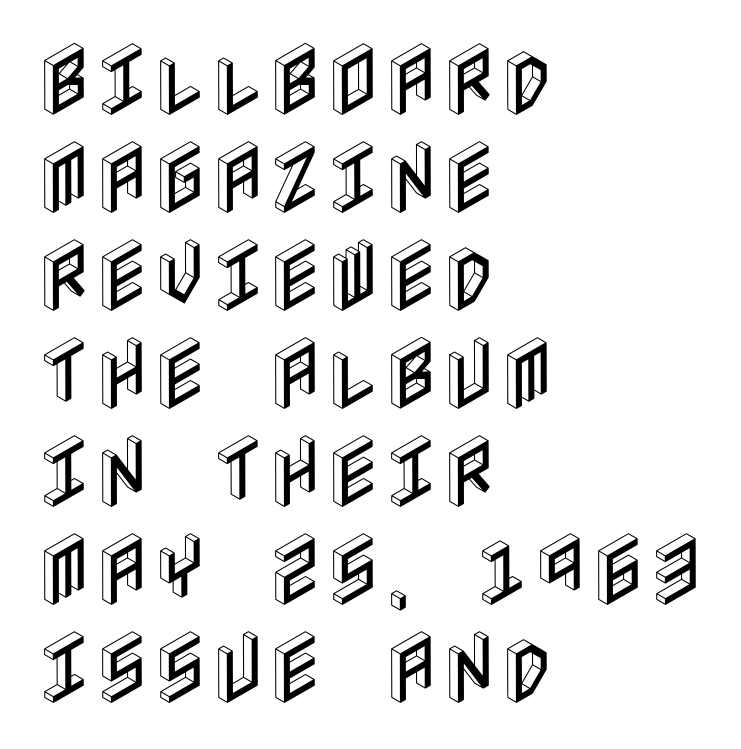
Q: Is the text italic (slanted)? A: No, it is upright.
Q: Is the text underlined? A: No.
Q: How is the paragraph aligned? A: Left-aligned.
Q: Is the spacing between letters normal or unusually wide? A: Normal.
Q: Width (condensed, normal, or wide)? A: Condensed.
Q: x-height? A: Large.
